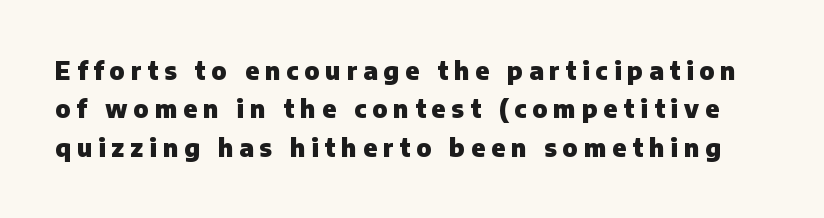
The strokes are fattened all the way to bold. Unlike italic type, these characters show no tilt at all. Plain, unruled lines of type. Compared with typical body copy, the letter spacing here is much looser. Compared with typical paragraphs, the rows here are spaced about the same.
